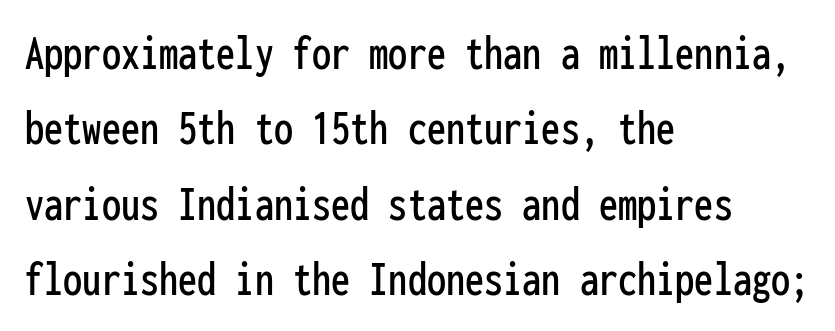
The image shows 51 px condensed sans-serif type, upright, monospaced; set left-aligned, normal line spacing (1.48x), normal letter spacing, not underlined; low stroke contrast and a medium x-height.
